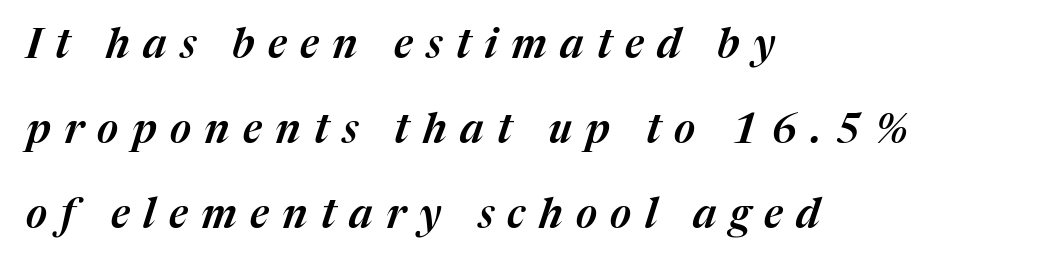
Q: Is the text italic (slanted)? A: Yes, it leans right by about 17 degrees.
Q: Is the text underlined? A: No.
Q: How is the paragraph aligned? A: Left-aligned.
Q: Is the spacing between letters normal or unusually wide? A: Unusually wide.
Q: Is the spacing between lines tight, normal or loose? A: Loose.
Q: Width (condensed, normal, or wide)? A: Normal.
Q: Stroke contrast? A: Medium.
Q: x-height? A: Medium.
Q: Monospaced? A: No.
